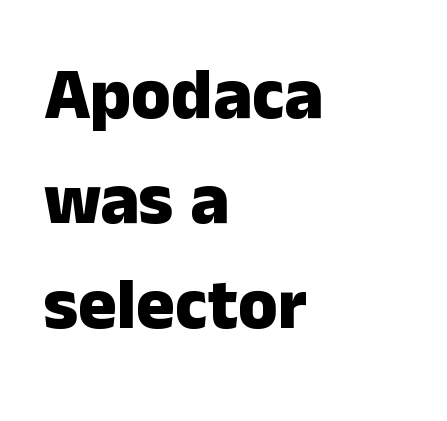
The gap between lines stays unmarked. Summary of weight: heavy, a full bold. Normally led — the rows are evenly, conventionally spaced. Posture: vertical. Are there feet on the stems? There aren't — it's a sans. The type is set solid horizontally, with unmodified tracking.
